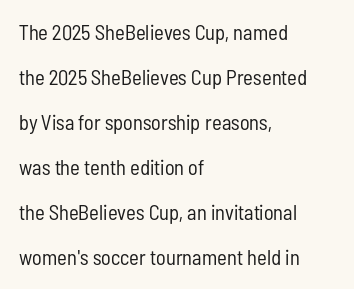
{"italic": "no", "bold": "no", "underline": "no", "align": "left", "line_spacing": "loose", "line_spacing_ratio": 2.14, "letter_spacing": "normal", "letter_spacing_em": 0.0, "glyph_px": 21}
